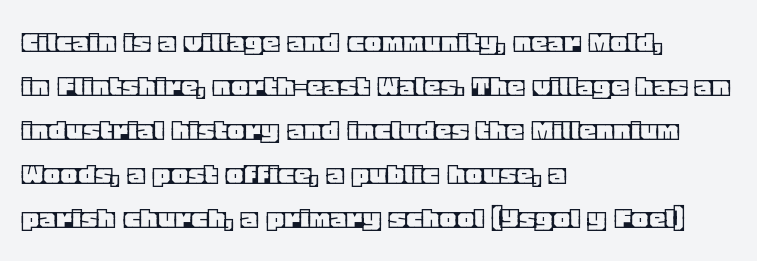
Casual observation: everything's shoved over to the left. Designer's note — italics off, roman on. This sample keeps an unexceptional amount of space between lines. Between one letter and the next there's only the usual sliver of space. The strip under each line holds only bare page.
